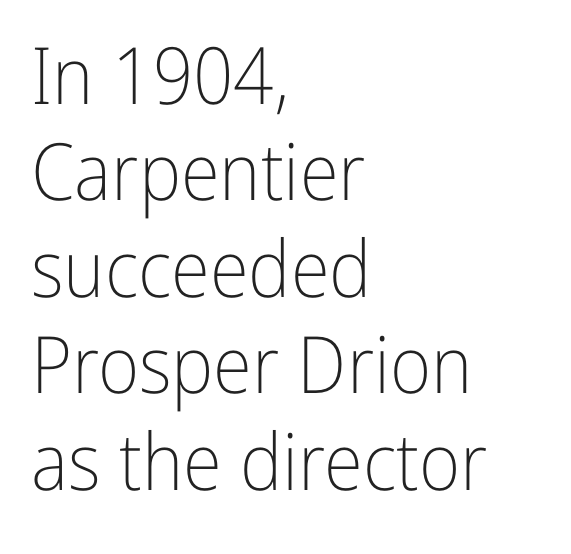
Q: Is the text bold? A: No.
Q: Is the text italic (slanted)? A: No, it is upright.
Q: Is the typeface a serif or a sans-serif typeface? A: Sans-serif.
Q: Is the text underlined? A: No.
Q: How is the paragraph aligned? A: Left-aligned.
Q: Is the spacing between letters normal or unusually wide? A: Normal.
Q: Width (condensed, normal, or wide)? A: Condensed.
Q: Stroke contrast? A: Low.
Q: x-height? A: Medium.
Q: Monospaced? A: No.
